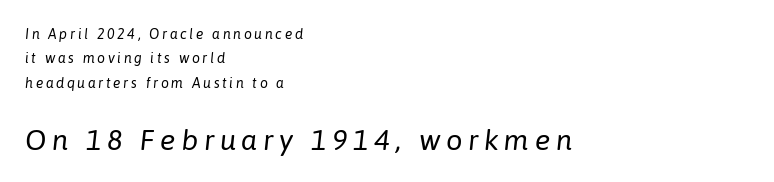
The image shows 29 px regular-weight type, italic (leaning right); set left-aligned, line spacing 1.75x, not underlined; the second (bottom) block is 2.07x larger; low stroke contrast and a medium x-height.
